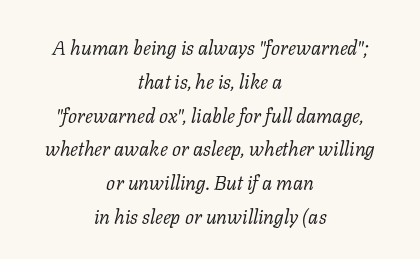
The image shows 20 px text type, italic (leaning right); set centered, normal line spacing (1.69x), normal letter spacing, not underlined.
